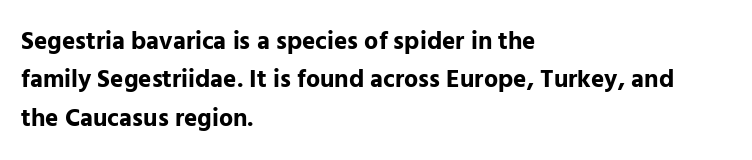
{"italic": "no", "bold": "yes", "underline": "no", "align": "left", "line_spacing": "normal", "line_spacing_ratio": 1.54, "letter_spacing": "normal", "letter_spacing_em": 0.0, "glyph_px": 25}
